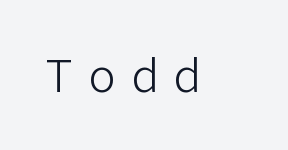
Q: Is the text bold? A: No.
Q: Is the text italic (slanted)? A: No, it is upright.
Q: Is the typeface a serif or a sans-serif typeface? A: Sans-serif.
Q: Is the text underlined? A: No.
Q: Is the spacing between letters normal or unusually wide? A: Unusually wide.
Q: Width (condensed, normal, or wide)? A: Normal.
Q: Stroke contrast? A: Low.
Q: x-height? A: Medium.
